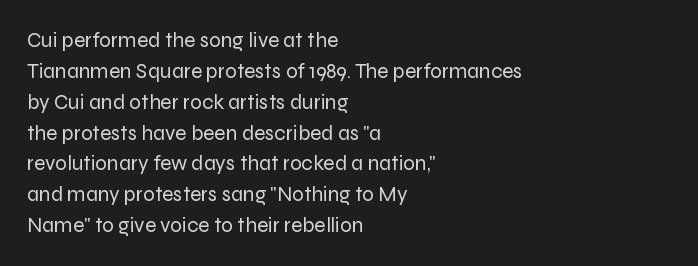
Q: Is the text bold? A: No.
Q: Is the text italic (slanted)? A: No, it is upright.
Q: Is the text underlined? A: No.
Q: How is the paragraph aligned? A: Left-aligned.
Q: Is the spacing between letters normal or unusually wide? A: Normal.
Q: Is the spacing between lines tight, normal or loose? A: Normal.
